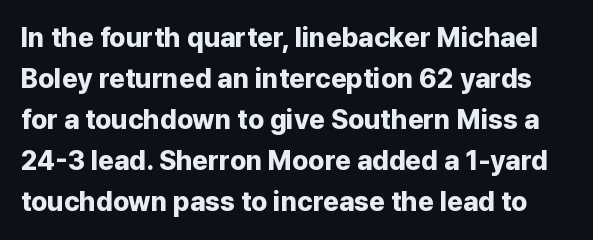
Q: Is the text bold? A: Yes.
Q: Is the text italic (slanted)? A: No, it is upright.
Q: Is the text underlined? A: No.
Q: Is the spacing between letters normal or unusually wide? A: Normal.
Q: Is the spacing between lines tight, normal or loose? A: Normal.
